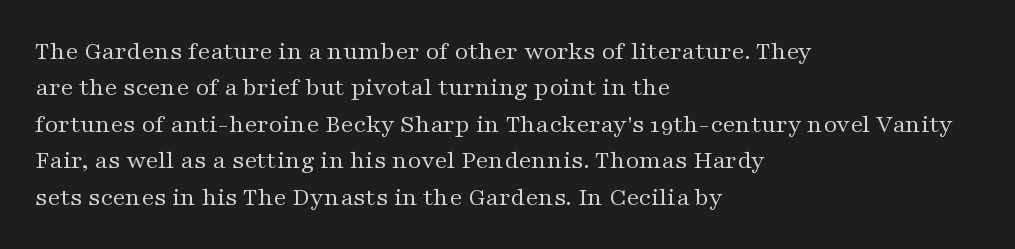
The image shows 26 px text type, upright; set left-aligned, normal line spacing (1.4x), normal letter spacing, not underlined.
